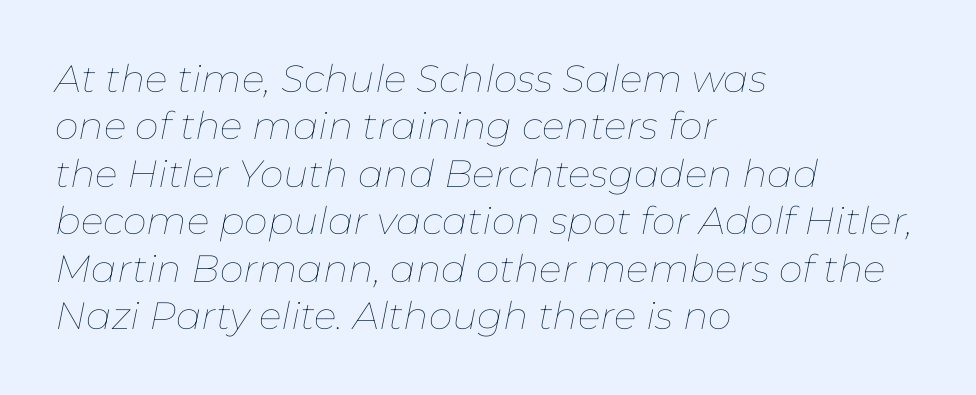
{"italic": "yes", "lean": "right", "slant_degrees": 11, "bold": "no", "weight": "thin", "width": "normal", "stroke_contrast": "low", "x_height": "medium", "monospaced": "no", "underline": "no", "align": "left", "line_spacing": "normal", "line_spacing_ratio": 1.25, "letter_spacing": "normal", "letter_spacing_em": 0.0, "glyph_px": 38}
